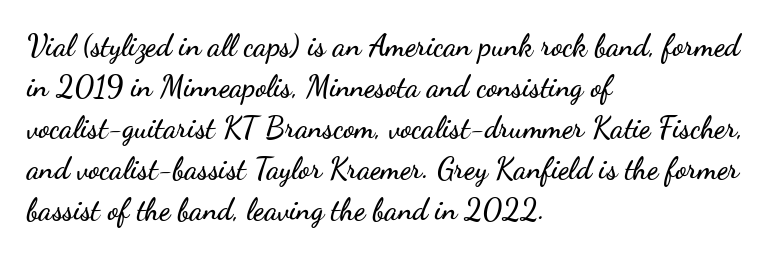
Q: Is the text italic (slanted)? A: Yes.
Q: Is the typeface a serif or a sans-serif typeface? A: Sans-serif.
Q: Is the text underlined? A: No.
Q: How is the paragraph aligned? A: Left-aligned.
Q: Is the spacing between letters normal or unusually wide? A: Normal.
Q: Is the spacing between lines tight, normal or loose? A: Normal.
Q: Width (condensed, normal, or wide)? A: Wide.
Q: Stroke contrast? A: Low.
Q: x-height? A: Small.
Q: Monospaced? A: No.
